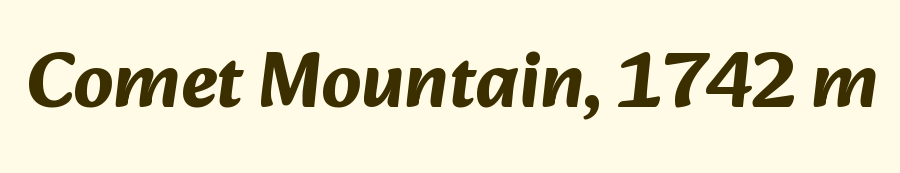
Q: Is the text bold? A: Yes.
Q: Is the typeface a serif or a sans-serif typeface? A: Sans-serif.
Q: Is the text underlined? A: No.
Q: Is the spacing between letters normal or unusually wide? A: Normal.
Q: Width (condensed, normal, or wide)? A: Normal.
Q: Stroke contrast? A: Medium.
Q: x-height? A: Medium.
Q: Monospaced? A: No.
